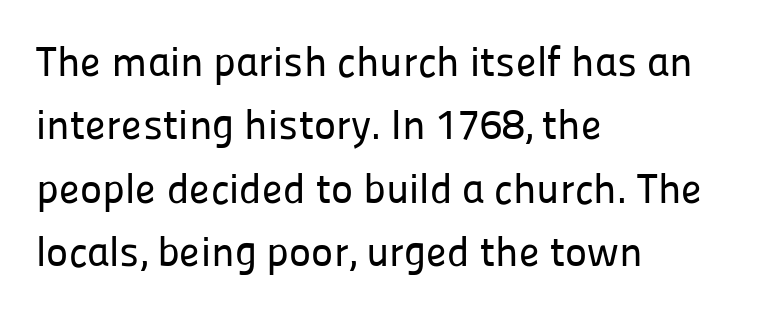
The image shows 42 px sans-serif type, upright; set left-aligned, normal line spacing (1.51x), normal letter spacing, not underlined; low stroke contrast and a medium x-height.
